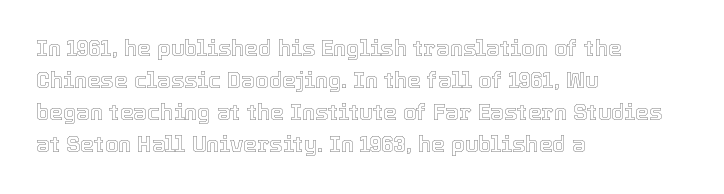
Q: Is the text italic (slanted)? A: No, it is upright.
Q: Is the text underlined? A: No.
Q: How is the paragraph aligned? A: Left-aligned.
Q: Is the spacing between letters normal or unusually wide? A: Normal.
Q: Is the spacing between lines tight, normal or loose? A: Normal.
